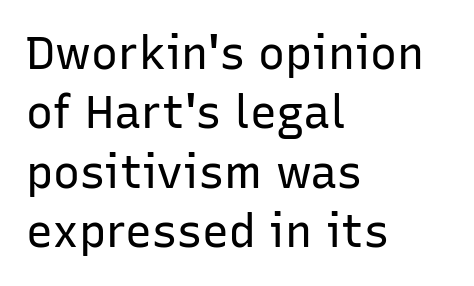
The image shows 45 px regular-weight sans-serif type, upright; set left-aligned, normal line spacing (1.32x), normal letter spacing, not underlined; low stroke contrast and a medium x-height.
